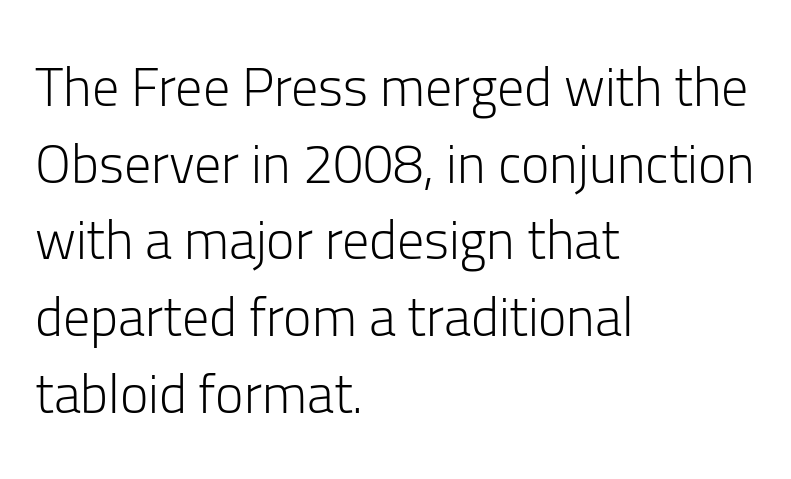
The image shows 54 px light sans-serif type, upright; set left-aligned, normal line spacing (1.42x), normal letter spacing, not underlined; low stroke contrast and a medium x-height.
